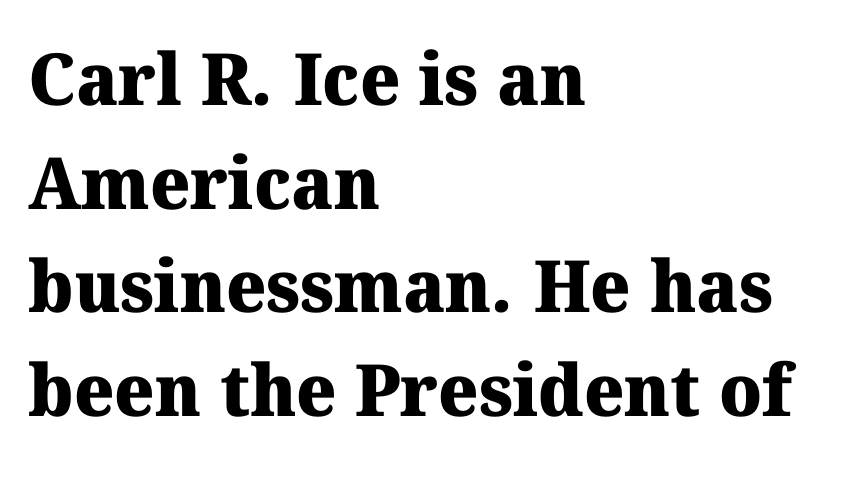
Character widths vary here, with narrow letters taking less room than wide ones. The rows are spaced the way most documents space them. This rendering leaves character spacing at its baseline value. The passage shown is typeset with a serif family. Each glyph is drawn with heavy, bold strokes.
